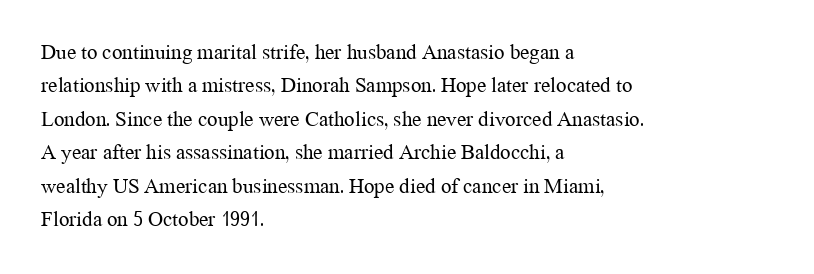
Q: Is the text bold? A: No.
Q: Is the text italic (slanted)? A: No, it is upright.
Q: Is the text underlined? A: No.
Q: How is the paragraph aligned? A: Left-aligned.
Q: Is the spacing between letters normal or unusually wide? A: Normal.
Q: Is the spacing between lines tight, normal or loose? A: Normal.
